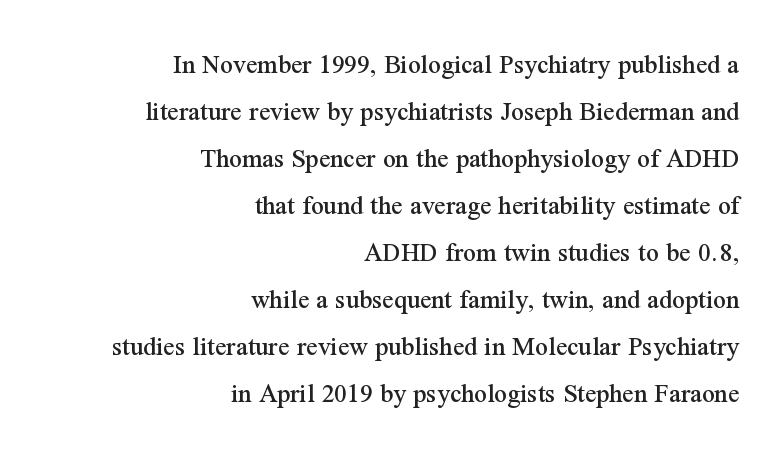
Q: Is the text italic (slanted)? A: No, it is upright.
Q: Is the typeface a serif or a sans-serif typeface? A: Serif.
Q: Is the text underlined? A: No.
Q: How is the paragraph aligned? A: Right-aligned.
Q: Is the spacing between letters normal or unusually wide? A: Normal.
Q: Is the spacing between lines tight, normal or loose? A: Normal.
Q: Width (condensed, normal, or wide)? A: Normal.
Q: Stroke contrast? A: Medium.
Q: x-height? A: Medium.
Q: Monospaced? A: No.
